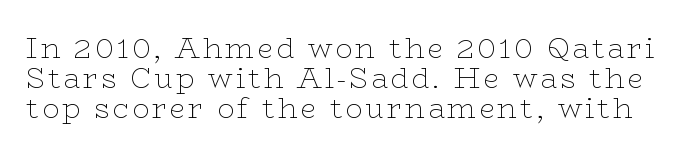
Q: Is the text bold? A: No.
Q: Is the text italic (slanted)? A: No, it is upright.
Q: Is the typeface a serif or a sans-serif typeface? A: Serif.
Q: Is the text underlined? A: No.
Q: Is the spacing between lines tight, normal or loose? A: Tight.
Q: Width (condensed, normal, or wide)? A: Wide.
Q: Stroke contrast? A: Low.
Q: x-height? A: Medium.
Q: Monospaced? A: No.
